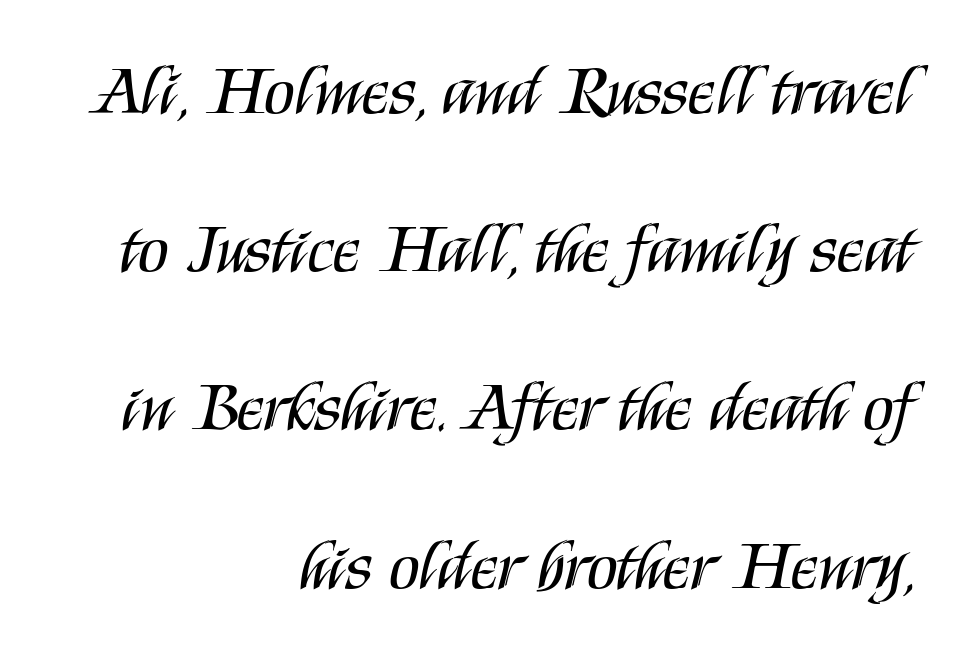
Serif or sans? Sans — the stroke terminals are bare. Is the letter spacing exaggerated? No — it looks like the ordinary default. Weight: not bold — regular or lighter. Caption: multi-line text, flush right, ragged left. You could fit nearly another row in the gap between these rows.
